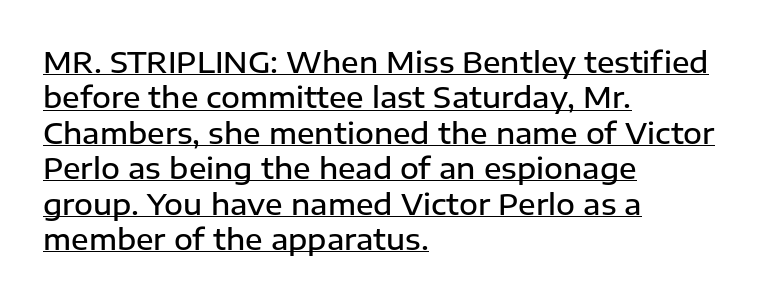
Tracking here is standard; glyphs follow each other at the usual distance. I'd call this a sans setting — the letters go barefoot. It's the straight-up-and-down kind of type. The strokes are fattened partway — semibold, not bold. Think of a printed novel: that variable character pitch is what you see here.
